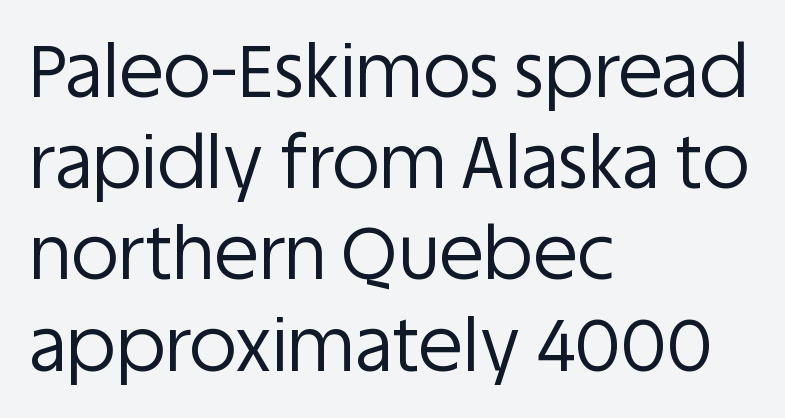
Q: Is the text bold? A: No.
Q: Is the text italic (slanted)? A: No, it is upright.
Q: Is the typeface a serif or a sans-serif typeface? A: Sans-serif.
Q: Is the text underlined? A: No.
Q: How is the paragraph aligned? A: Left-aligned.
Q: Is the spacing between letters normal or unusually wide? A: Normal.
Q: Is the spacing between lines tight, normal or loose? A: Normal.
Q: Width (condensed, normal, or wide)? A: Normal.
Q: Stroke contrast? A: Low.
Q: x-height? A: Large.
Q: Monospaced? A: No.
